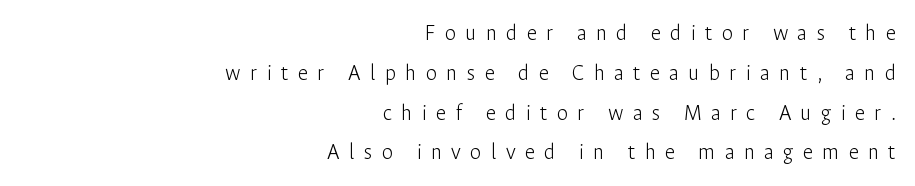
Q: Is the text bold? A: No.
Q: Is the text italic (slanted)? A: No, it is upright.
Q: Is the text underlined? A: No.
Q: How is the paragraph aligned? A: Right-aligned.
Q: Is the spacing between letters normal or unusually wide? A: Unusually wide.
